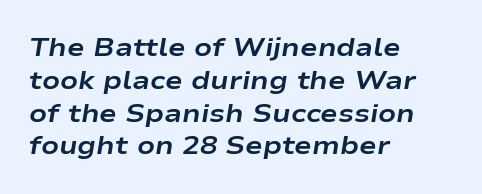
Students, observe: this is what conventionally led text looks like. Tall strokes in this sample are angled rather than plumb. A dark, heavy texture on the line: the type is bold. Only glyphs here, with clear space below each row.
